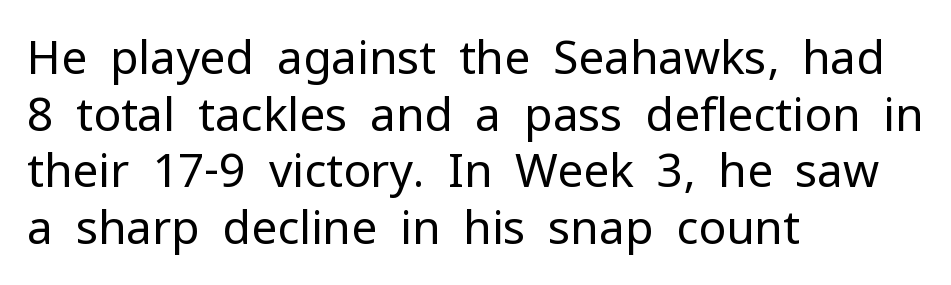
{"serif": "no", "italic": "no", "bold": "no", "weight": "regular", "width": "normal", "stroke_contrast": "low", "x_height": "medium", "monospaced": "no", "underline": "no", "align": "left", "line_spacing_ratio": 1.23, "letter_spacing": "normal", "letter_spacing_em": 0.0, "glyph_px": 46}
